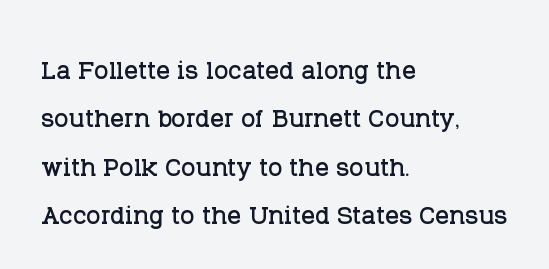
{"serif": "yes", "italic": "no", "width": "normal", "stroke_contrast": "low", "x_height": "large", "monospaced": "no", "underline": "no", "align": "left", "line_spacing": "normal", "line_spacing_ratio": 1.42, "letter_spacing": "normal", "letter_spacing_em": 0.0, "glyph_px": 34}
